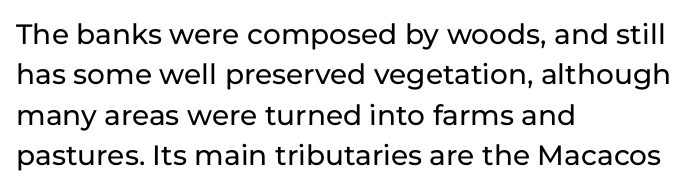
Characters remain perfectly vertical along every line. Varying glyph widths throughout — classic text-font behaviour. The face used here is a sans, in the tradition of grotesques and geometrics. Which margin do the lines hug? The left one — the right edge is uneven. Whoever set this chose a conventional vertical rhythm.
